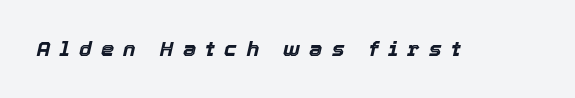
Bare-footed words on every line. There's an unmistakable incline to the writing here. These words are printed bold, with thick strokes throughout. Letter spacing: wide.
